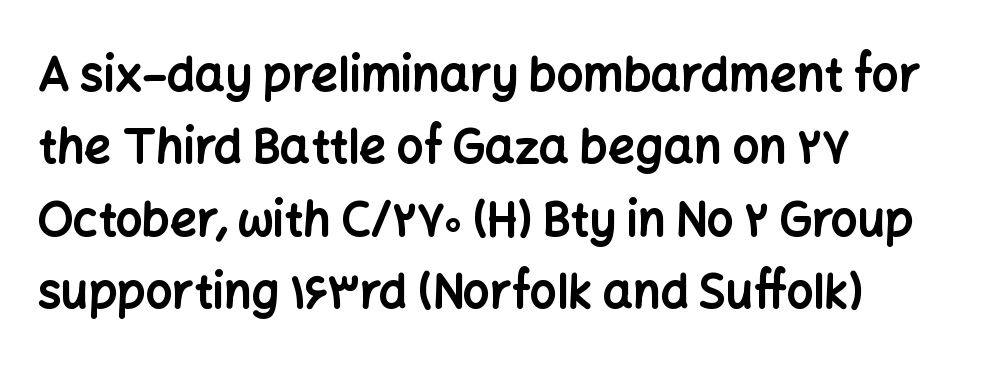
The image shows 47 px bold sans-serif type, upright; set left-aligned, normal line spacing (1.54x), normal letter spacing, not underlined; low stroke contrast and a medium x-height.
